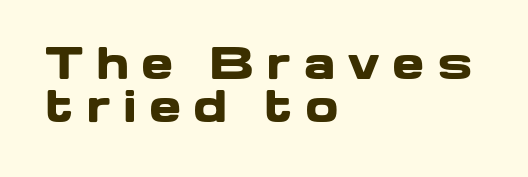
Q: Is the text bold? A: Yes.
Q: Is the text italic (slanted)? A: No, it is upright.
Q: Is the typeface a serif or a sans-serif typeface? A: Sans-serif.
Q: Is the text underlined? A: No.
Q: How is the paragraph aligned? A: Left-aligned.
Q: Is the spacing between letters normal or unusually wide? A: Unusually wide.
Q: Is the spacing between lines tight, normal or loose? A: Tight.
Q: Width (condensed, normal, or wide)? A: Wide.
Q: Stroke contrast? A: Low.
Q: x-height? A: Medium.
Q: Monospaced? A: No.
